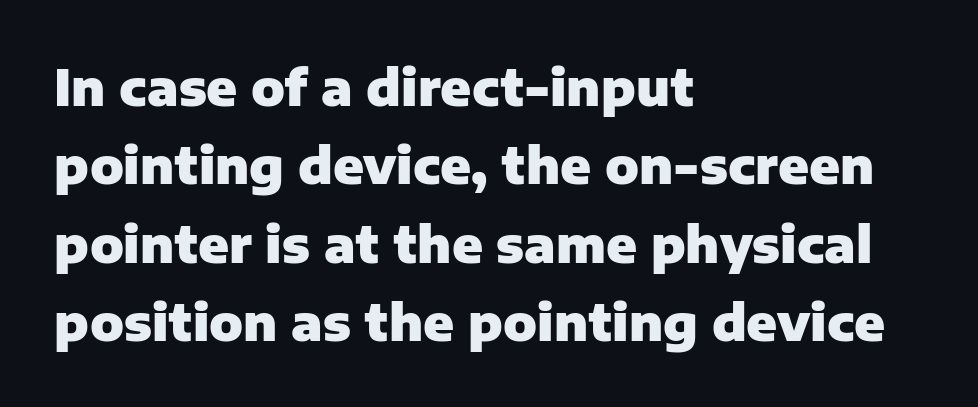
Glyph-to-glyph distance matches everyday printed text. The designer went with a sans here, leaving each stem footless. The letters advance in unequal steps, a hallmark of proportional type. Letters rest on an invisible, unmarked baseline. Summary of vertical rhythm: regular, with standard interline spacing.
